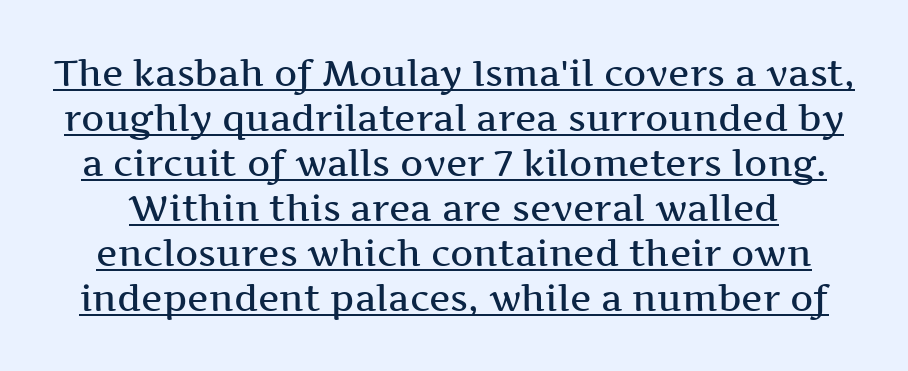
Q: Is the text bold? A: Semi-bold.
Q: Is the text italic (slanted)? A: No, it is upright.
Q: Is the typeface a serif or a sans-serif typeface? A: Serif.
Q: Is the text underlined? A: Yes.
Q: Is the spacing between letters normal or unusually wide? A: Normal.
Q: Is the spacing between lines tight, normal or loose? A: Normal.
Q: Width (condensed, normal, or wide)? A: Wide.
Q: Stroke contrast? A: Medium.
Q: x-height? A: Medium.
Q: Monospaced? A: No.
